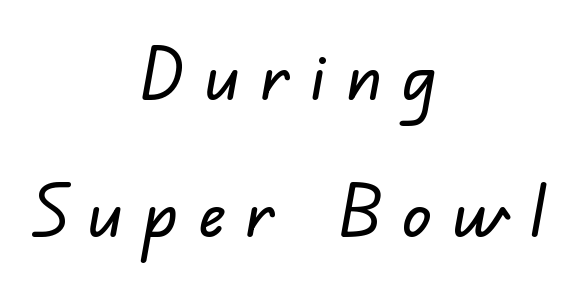
Spacing verdict: proportional, widths tailored to each character. The block of text is sparse from top to bottom, with ample space between rows. Check the space under the baseline: it is left empty. Inter-character spacing is expanded well beyond the font's built-in metrics. If you folded the block vertically in half, each line would mirror itself in length.
